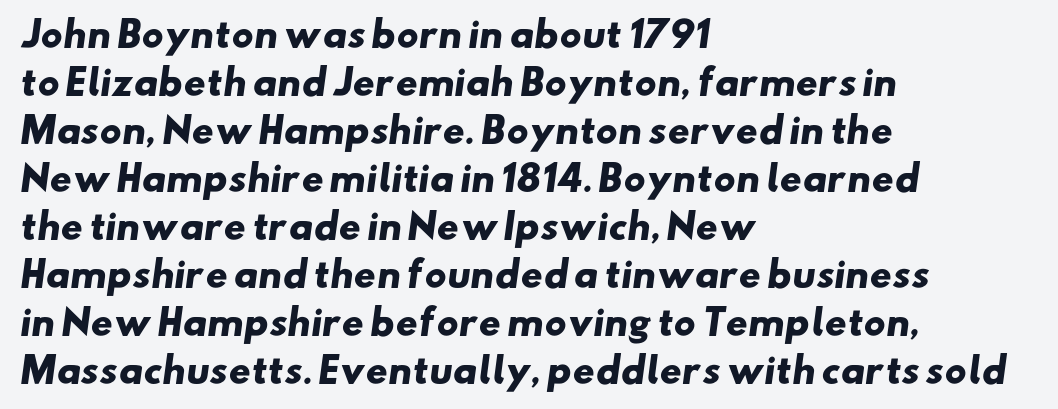
Q: Is the text bold? A: Yes.
Q: Is the typeface a serif or a sans-serif typeface? A: Sans-serif.
Q: Is the text underlined? A: No.
Q: How is the paragraph aligned? A: Left-aligned.
Q: Is the spacing between letters normal or unusually wide? A: Normal.
Q: Is the spacing between lines tight, normal or loose? A: Normal.
Q: Width (condensed, normal, or wide)? A: Wide.
Q: Stroke contrast? A: Low.
Q: x-height? A: Small.
Q: Monospaced? A: No.
